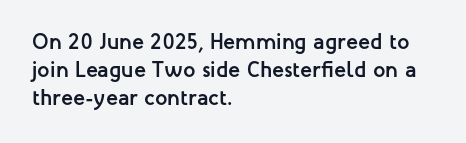
Q: Is the text bold? A: Yes.
Q: Is the text italic (slanted)? A: No, it is upright.
Q: Is the text underlined? A: No.
Q: How is the paragraph aligned? A: Left-aligned.
Q: Is the spacing between letters normal or unusually wide? A: Normal.
Q: Is the spacing between lines tight, normal or loose? A: Normal.
